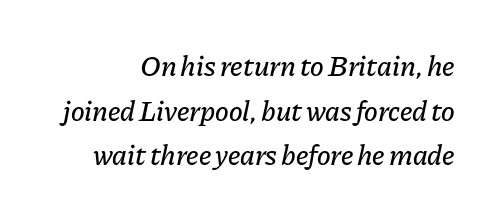
Q: Is the text italic (slanted)? A: Yes, it leans right by about 11 degrees.
Q: Is the text underlined? A: No.
Q: Is the spacing between letters normal or unusually wide? A: Normal.
Q: Is the spacing between lines tight, normal or loose? A: Normal.
Q: Width (condensed, normal, or wide)? A: Normal.
Q: Stroke contrast? A: Low.
Q: x-height? A: Medium.
Q: Monospaced? A: No.
